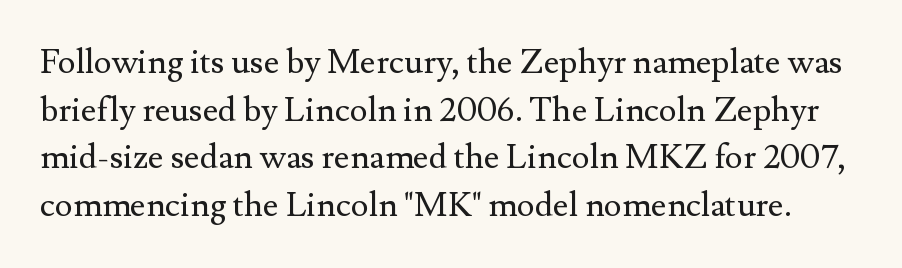
{"serif": "yes", "italic": "no", "bold": "no", "weight": "regular", "width": "normal", "stroke_contrast": "medium", "x_height": "small", "monospaced": "no", "underline": "no", "line_spacing": "normal", "line_spacing_ratio": 1.4, "letter_spacing": "normal", "letter_spacing_em": 0.0, "glyph_px": 34}
